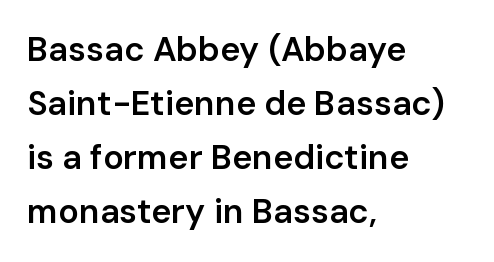
Q: Is the text bold? A: Semi-bold.
Q: Is the text italic (slanted)? A: No, it is upright.
Q: Is the typeface a serif or a sans-serif typeface? A: Sans-serif.
Q: Is the text underlined? A: No.
Q: How is the paragraph aligned? A: Left-aligned.
Q: Is the spacing between letters normal or unusually wide? A: Normal.
Q: Is the spacing between lines tight, normal or loose? A: Normal.
Q: Width (condensed, normal, or wide)? A: Normal.
Q: Stroke contrast? A: Low.
Q: x-height? A: Medium.
Q: Monospaced? A: No.
